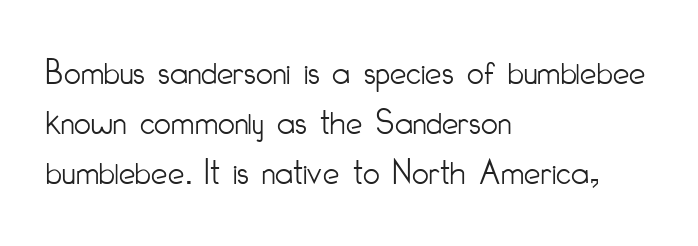
The image shows 37 px light, condensed sans-serif type, upright; set left-aligned, normal line spacing (1.35x), normal letter spacing, not underlined; low stroke contrast and a small x-height.
